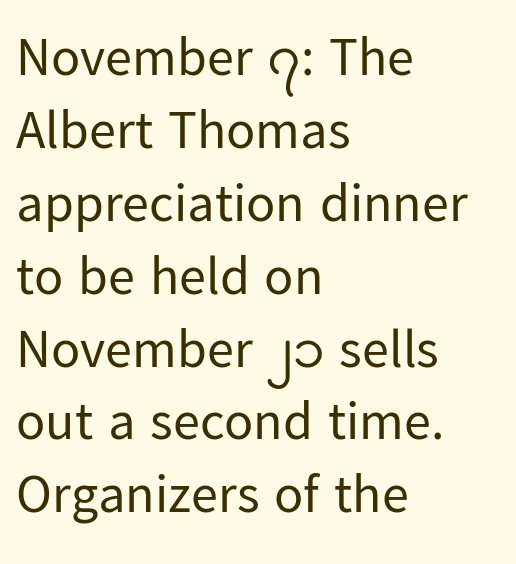
The lettering stays uniformly vertical, giving the passage a roman look. Horizontal bands of white between lines are of average thickness. Alignment: flush left. Spacing verdict: proportional, widths tailored to each character. Is the type heavy? It reads as light-to-regular instead.
